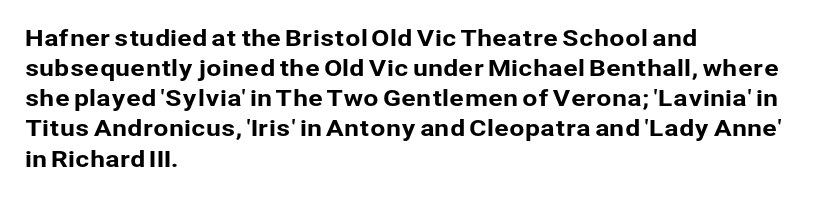
{"italic": "no", "underline": "no", "align": "left", "line_spacing": "normal", "line_spacing_ratio": 1.37, "letter_spacing": "normal", "letter_spacing_em": 0.0, "glyph_px": 22}
